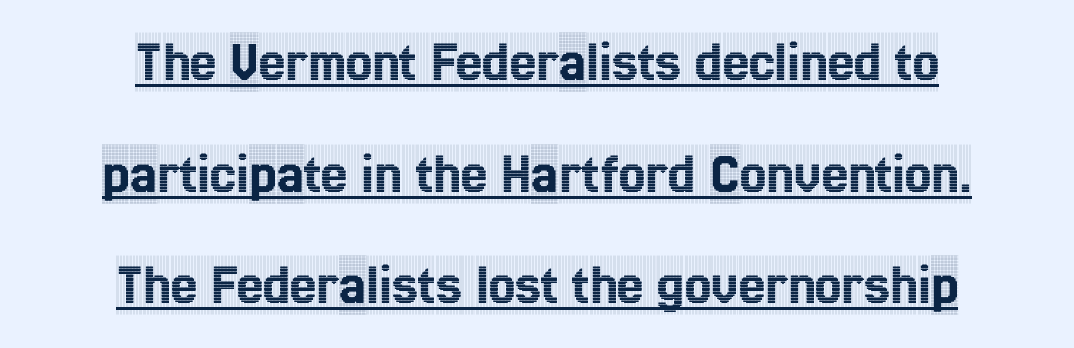
The image shows 59 px condensed serif type, upright; set centered, line spacing 1.89x, normal letter spacing, underlined; a large x-height.
